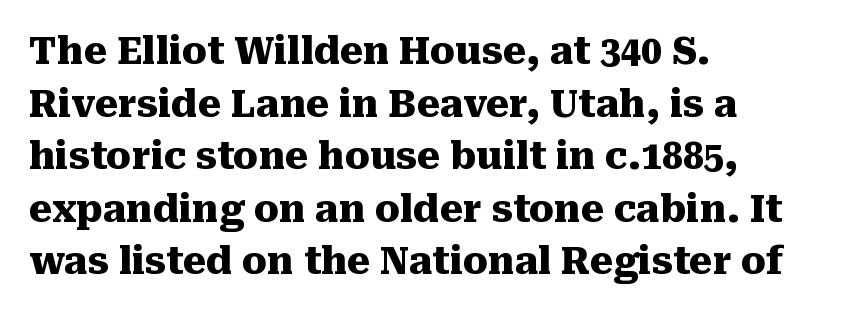
The image shows 37 px heavy serif type, upright; set left-aligned, normal line spacing (1.42x), normal letter spacing, not underlined; medium stroke contrast and a medium x-height.
